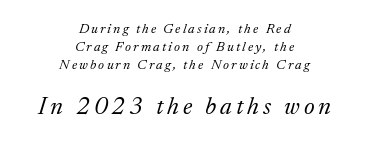
The passage shown leans; its letterforms are oblique. Leading: standard. Every row of glyphs is offset so its center matches the block's center. The letterforms sit at book weight or below. Small over large — that's the arrangement of the two blocks here.
